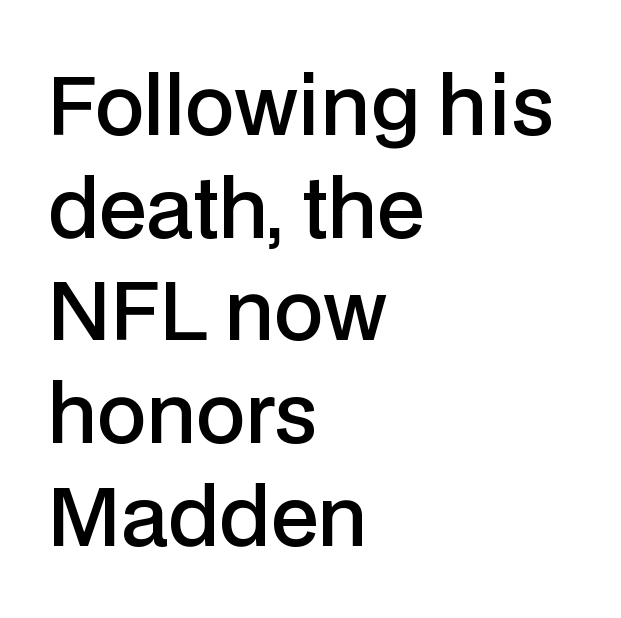
The image shows 79 px semibold sans-serif type, upright; set left-aligned, normal line spacing (1.3x), normal letter spacing, not underlined; low stroke contrast and a medium x-height.
